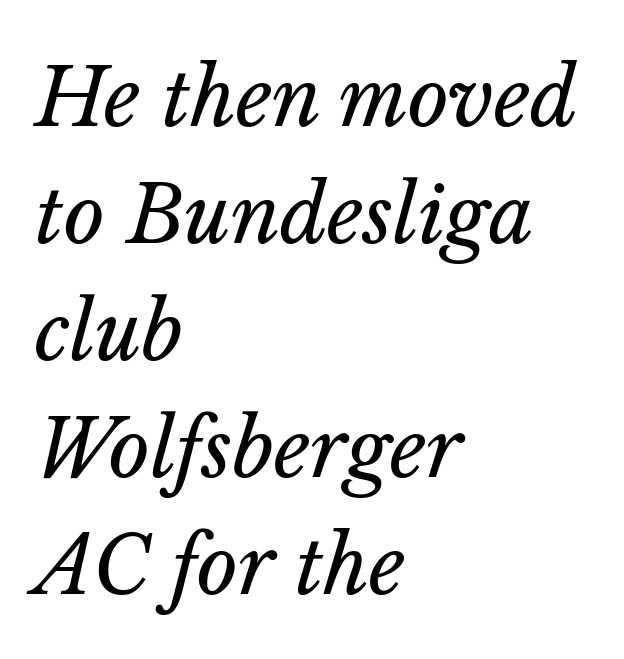
The image shows 79 px regular-weight type, italic (leaning right); set left-aligned, normal line spacing (1.48x), normal letter spacing, not underlined; low stroke contrast and a medium x-height.
